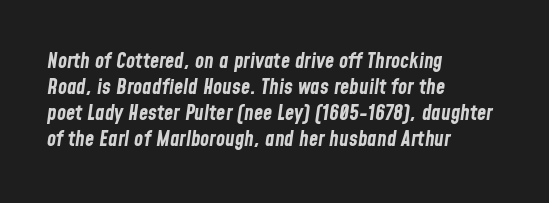
The face used here is rendered with its standard letterfit. You can tell it's italic because the verticals aren't actually vertical. Chunky letters — that's bold for sure. A student would call this left alignment; a typographer would say flush left, rag right. The string is rendered with underlining switched off.
